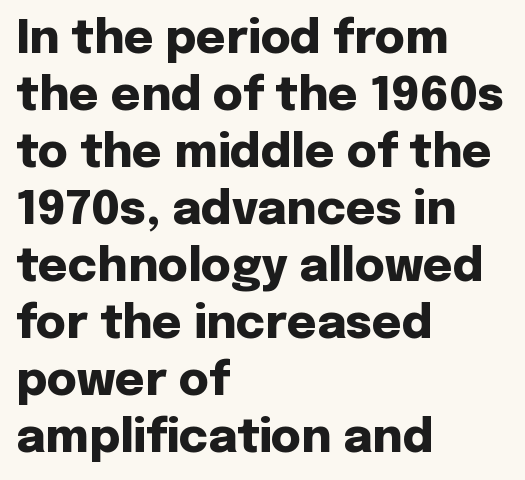
Q: Is the text bold? A: Yes.
Q: Is the text italic (slanted)? A: No, it is upright.
Q: Is the typeface a serif or a sans-serif typeface? A: Sans-serif.
Q: Is the text underlined? A: No.
Q: How is the paragraph aligned? A: Left-aligned.
Q: Is the spacing between letters normal or unusually wide? A: Normal.
Q: Width (condensed, normal, or wide)? A: Normal.
Q: Stroke contrast? A: Low.
Q: x-height? A: Medium.
Q: Monospaced? A: No.
